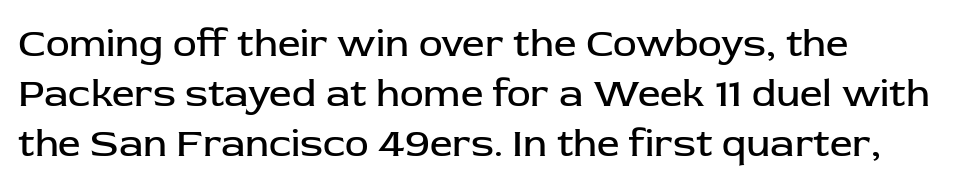
A classic flush-left, rag-right setting is used for this passage. The type is set solid horizontally, with unmodified tracking. If you drew a line through each stem, it would be perfectly vertical. This sample has the flowing, uneven cadence of proportional lettering.
